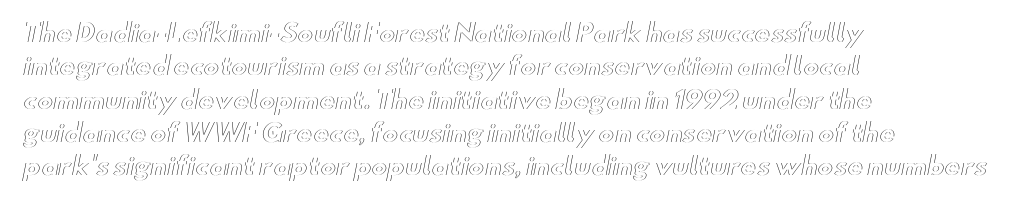
Bare-footed words on every line. The passage shown has conventional tracking throughout. If you measured baseline to baseline, you'd find a middling distance. A student would call this left alignment; a typographer would say flush left, rag right.
